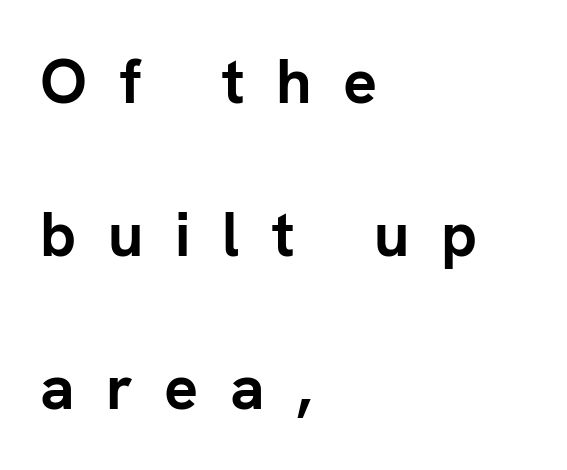
Look at the stroke-to-counter ratio: heavy, a bold. Horizontal alignment here is leftward, the default for most running prose. Characters follow at a spacing far wider than the type designer built in. Each letter keeps its own natural width here, so spacing adapts to shape.
